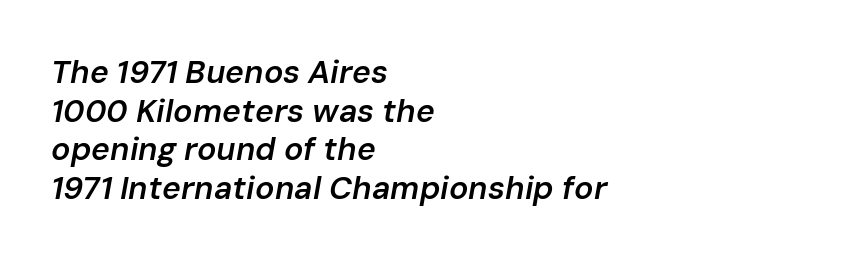
Q: Is the text bold? A: Semi-bold.
Q: Is the text italic (slanted)? A: Yes, it leans right by about 10 degrees.
Q: Is the text underlined? A: No.
Q: How is the paragraph aligned? A: Left-aligned.
Q: Is the spacing between letters normal or unusually wide? A: Normal.
Q: Width (condensed, normal, or wide)? A: Normal.
Q: Stroke contrast? A: Low.
Q: x-height? A: Medium.
Q: Monospaced? A: No.
